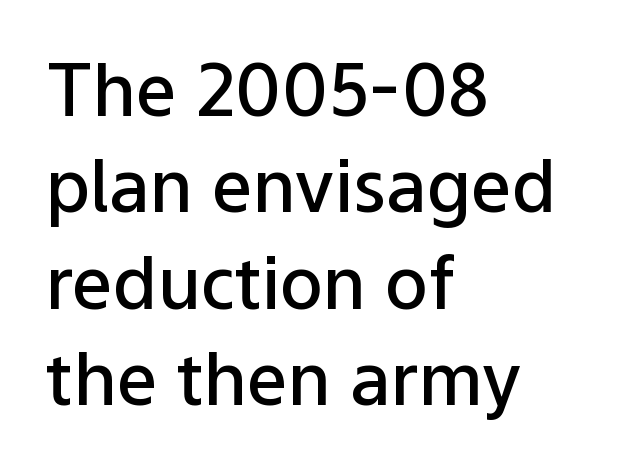
To sum up the face: it is a sans, with no serifs. Note the varied advance widths — an 'i' is clearly narrower than an 'm'. There is no visible air inserted between adjacent glyphs. Leading: standard. Weight check: semibold — heavier than regular, not quite bold. Descender tails drop into unmarked territory.
